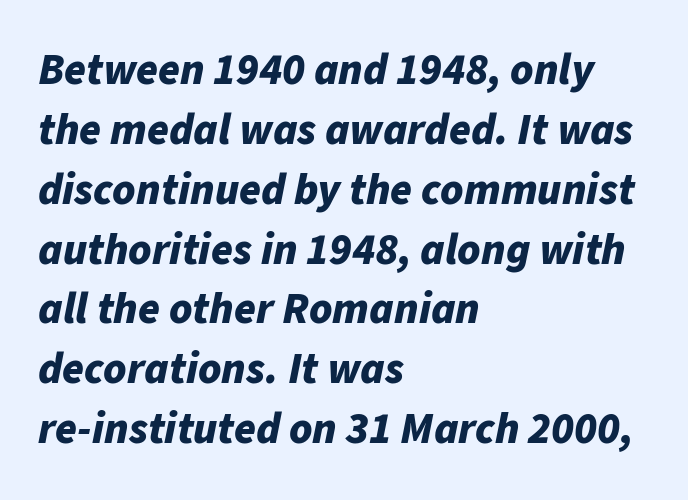
The image shows 44 px bold type, italic (leaning right); set left-aligned, normal line spacing (1.36x), normal letter spacing, not underlined; low stroke contrast and a medium x-height.
